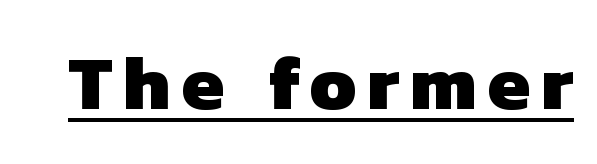
Q: Is the text bold? A: Yes.
Q: Is the typeface a serif or a sans-serif typeface? A: Sans-serif.
Q: Is the text underlined? A: Yes.
Q: Width (condensed, normal, or wide)? A: Normal.
Q: Stroke contrast? A: Low.
Q: x-height? A: Medium.
Q: Monospaced? A: No.
